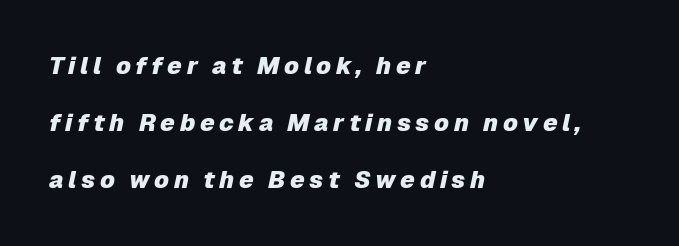
{"italic": "yes", "lean": "right", "slant_degrees": 12, "bold": "yes", "underline": "no", "align": "left", "line_spacing": "loose", "line_spacing_ratio": 2.38, "glyph_px": 24}
